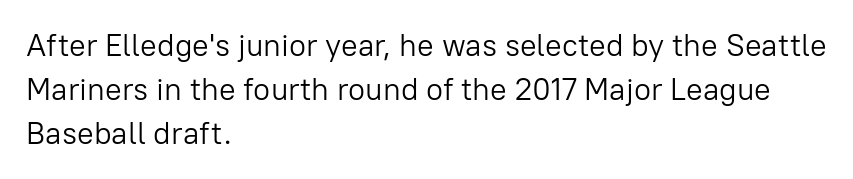
Q: Is the text bold? A: No.
Q: Is the text italic (slanted)? A: No, it is upright.
Q: Is the typeface a serif or a sans-serif typeface? A: Sans-serif.
Q: Is the text underlined? A: No.
Q: How is the paragraph aligned? A: Left-aligned.
Q: Is the spacing between letters normal or unusually wide? A: Normal.
Q: Is the spacing between lines tight, normal or loose? A: Normal.
Q: Width (condensed, normal, or wide)? A: Normal.
Q: Stroke contrast? A: Low.
Q: x-height? A: Medium.
Q: Monospaced? A: No.
